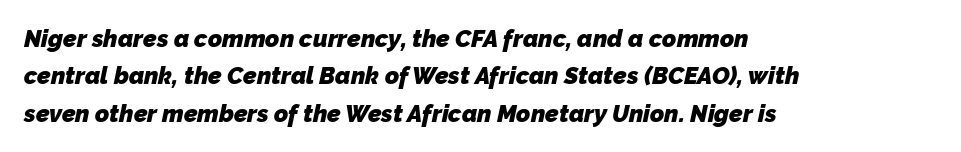
{"bold": "yes", "underline": "no", "align": "left", "line_spacing": "normal", "line_spacing_ratio": 1.56, "letter_spacing": "normal", "letter_spacing_em": 0.0, "glyph_px": 24}
